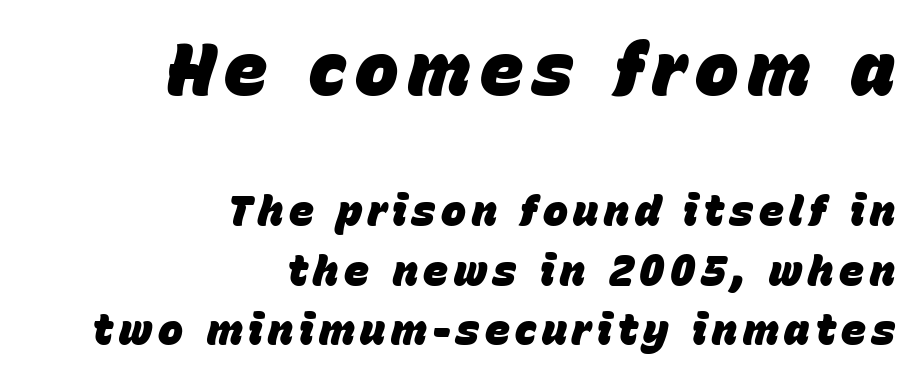
{"italic": "yes", "lean": "right", "slant_degrees": 15, "bold": "yes", "weight": "heavy", "width": "normal", "stroke_contrast": "low", "x_height": "large", "monospaced": "no", "underline": "no", "align": "right", "line_spacing": "normal", "line_spacing_ratio": 1.41, "larger_block": "first", "size_ratio": 1.74, "glyph_px": 73}
